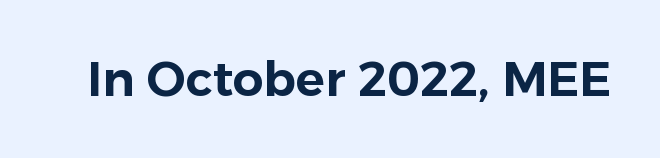
The image shows 48 px sans-serif type, upright; set normal letter spacing, not underlined; low stroke contrast and a medium x-height.
